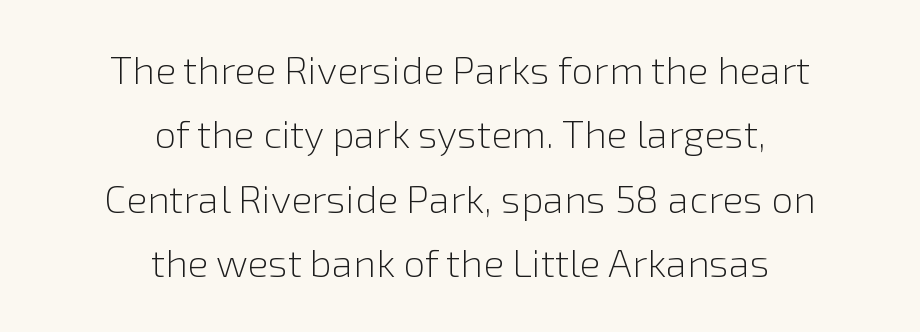
{"serif": "no", "italic": "no", "bold": "no", "weight": "light", "width": "normal", "x_height": "medium", "monospaced": "no", "underline": "no", "align": "center", "line_spacing": "normal", "line_spacing_ratio": 1.65, "letter_spacing": "normal", "letter_spacing_em": 0.0, "glyph_px": 39}
